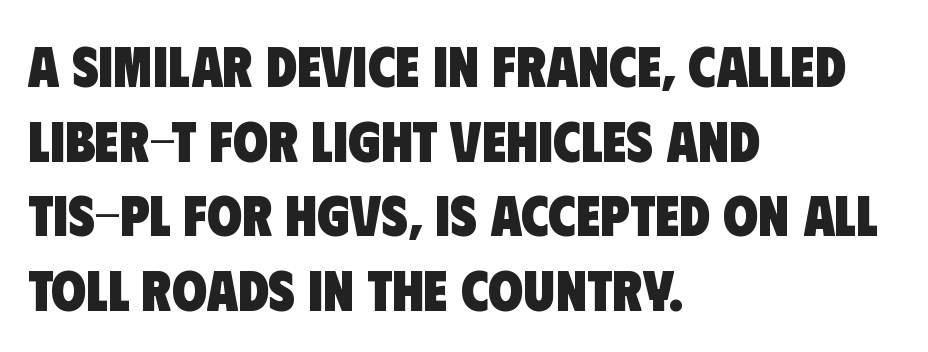
The image shows 57 px heavy, condensed sans-serif type; set left-aligned, normal line spacing (1.31x), normal letter spacing, not underlined; low stroke contrast and a large x-height.
